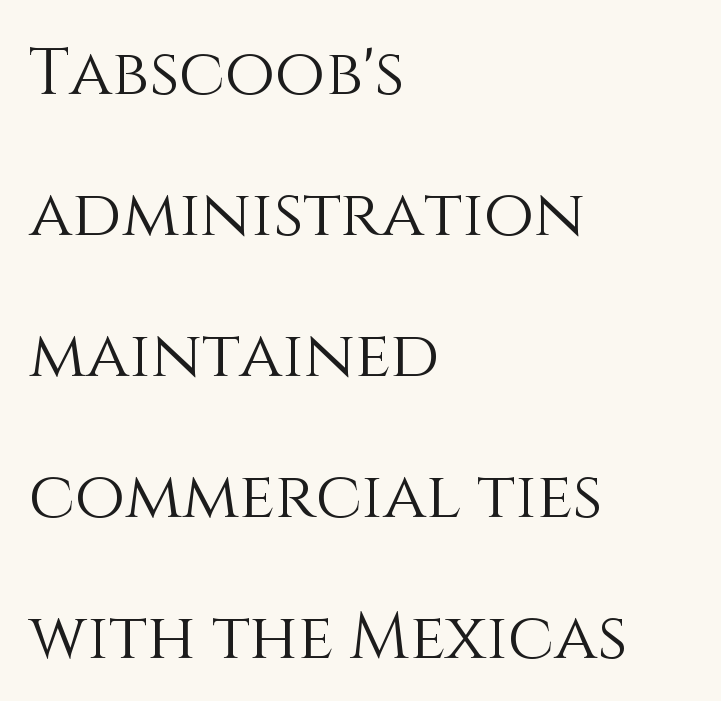
The image shows 65 px light type, upright; set left-aligned, loose line spacing (2.17x), normal letter spacing, not underlined; medium stroke contrast and a large x-height.
